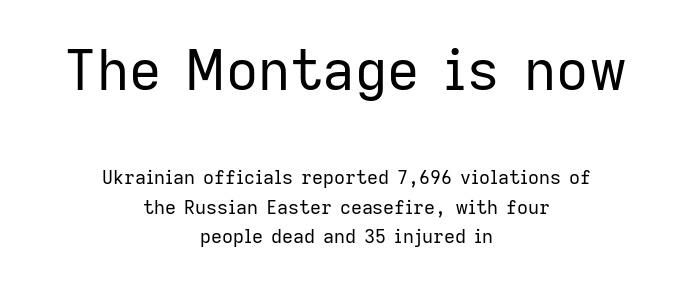
The letters advance in unequal steps, a hallmark of proportional type. In CSS terms this would be text-align: center. What's the leading like? Ordinary, nothing unusual. A bare baseline throughout the passage. Top chunk: large. Bottom chunk: small. No extra ink here — the face is not bold.
